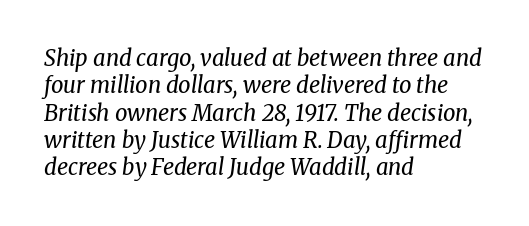
{"italic": "yes", "lean": "right", "slant_degrees": 8, "bold": "no", "underline": "no", "align": "left", "line_spacing_ratio": 1.24, "letter_spacing": "normal", "letter_spacing_em": 0.0, "glyph_px": 22}
